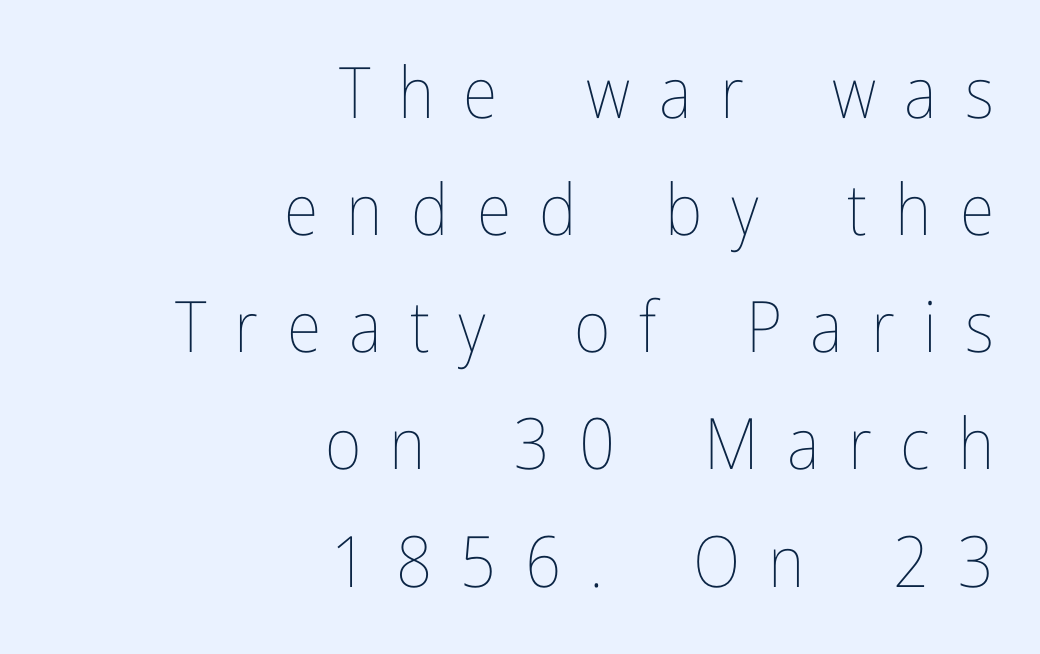
The rendering anchors every line to the right-hand side. Rule under the text: the space is simply empty. The rendering inserts visible extra space after every character. Vertically, the passage feels balanced, rows spaced as you'd expect.
